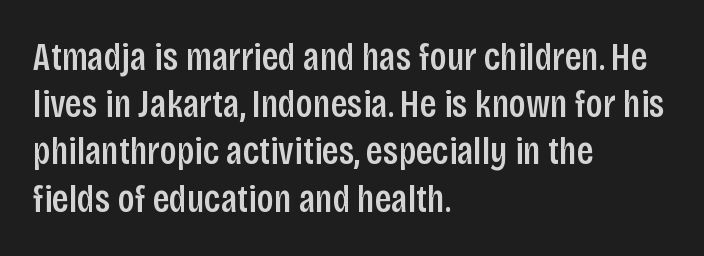
{"serif": "no", "italic": "no", "bold": "semi", "weight": "semibold", "width": "condensed", "stroke_contrast": "low", "x_height": "large", "monospaced": "no", "underline": "no", "align": "left", "line_spacing_ratio": 1.21, "letter_spacing": "normal", "letter_spacing_em": 0.0, "glyph_px": 39}
